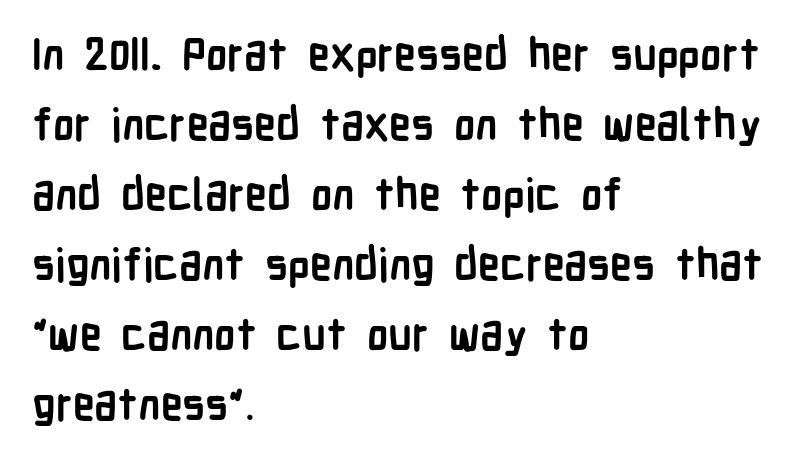
The image shows 44 px semibold, condensed sans-serif type, upright; set left-aligned, normal line spacing (1.59x), normal letter spacing, not underlined; low stroke contrast and a medium x-height.
